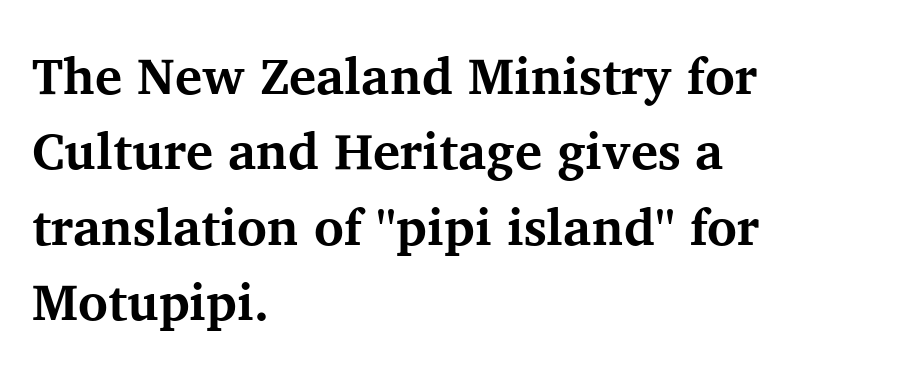
Q: Is the text bold? A: Yes.
Q: Is the text italic (slanted)? A: No, it is upright.
Q: Is the typeface a serif or a sans-serif typeface? A: Serif.
Q: Is the text underlined? A: No.
Q: How is the paragraph aligned? A: Left-aligned.
Q: Is the spacing between letters normal or unusually wide? A: Normal.
Q: Is the spacing between lines tight, normal or loose? A: Normal.
Q: Width (condensed, normal, or wide)? A: Normal.
Q: Stroke contrast? A: Medium.
Q: x-height? A: Medium.
Q: Monospaced? A: No.
